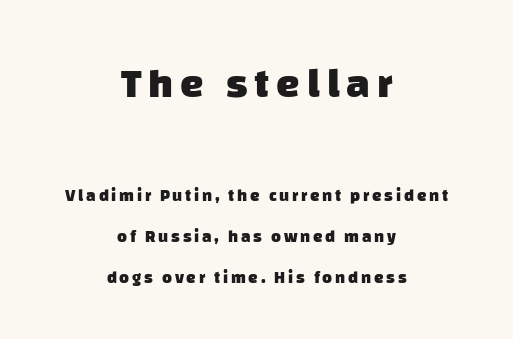
The image shows 42 px heavy sans-serif type; set centered, loose line spacing (2.41x), not underlined; the first (top) block is 2.47x larger; low stroke contrast and a large x-height.
